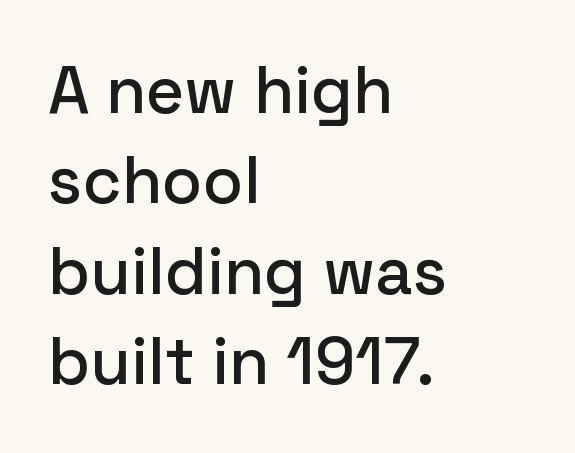
You could not count columns in this text — the font is proportionally spaced. The block of text has a typical density, with ordinary space between rows. Descender tails drop into unmarked territory. The passage is arranged the way most books set body copy — flush left.
